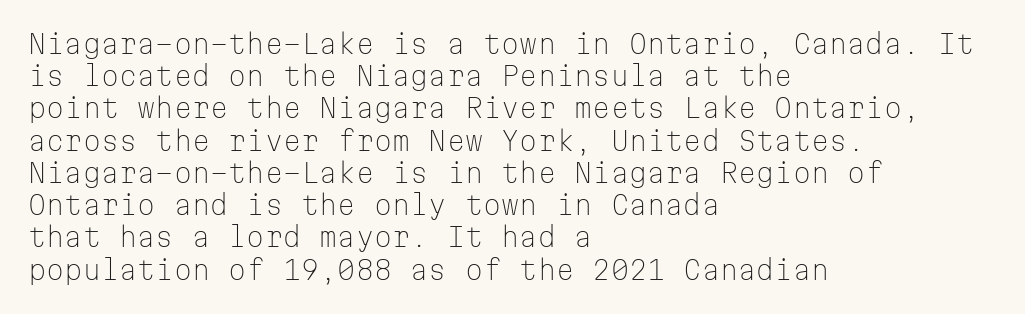
The image shows 26 px text type, upright; set left-aligned, line spacing 1.24x, normal letter spacing, not underlined.
